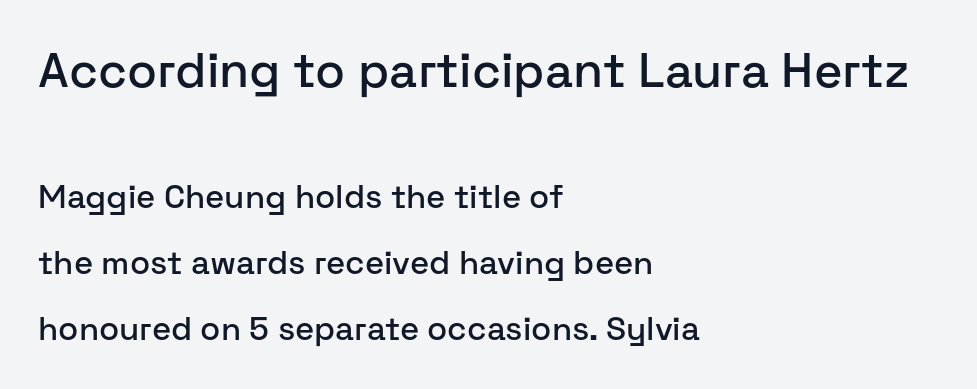
The image shows 49 px sans-serif type, upright; set left-aligned, loose line spacing (2.0x), normal letter spacing, not underlined; the first (top) block is 1.48x larger; low stroke contrast and a medium x-height.
